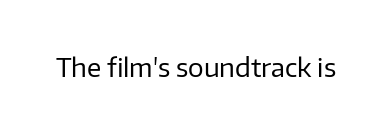
A roman cut, with each character standing at attention. Decoration check: the copy has no underline. The gaps between neighbouring characters are ordinary and unremarkable. Bold? No — there's no thickening of the strokes.
